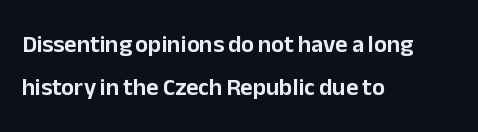
Q: Is the text italic (slanted)? A: No, it is upright.
Q: Is the text underlined? A: No.
Q: How is the paragraph aligned? A: Left-aligned.
Q: Is the spacing between letters normal or unusually wide? A: Normal.
